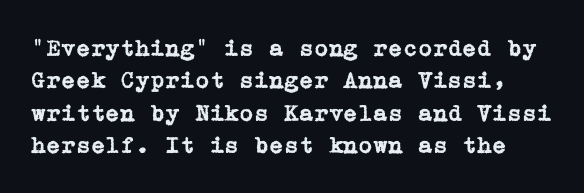
The image shows 24 px text type, upright; set normal line spacing (1.35x), normal letter spacing, not underlined.
